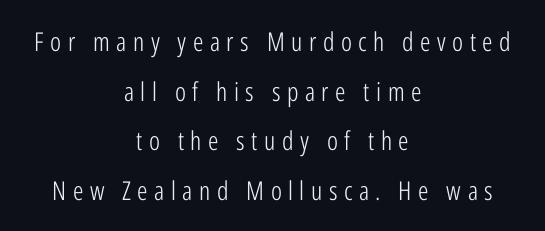
{"italic": "no", "bold": "no", "underline": "no", "align": "center", "line_spacing": "loose", "line_spacing_ratio": 1.91, "letter_spacing": "wide", "letter_spacing_em": 0.25, "glyph_px": 26}
